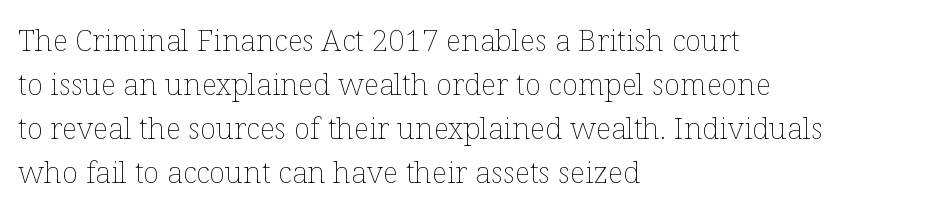
Q: Is the text bold? A: No.
Q: Is the text italic (slanted)? A: No, it is upright.
Q: Is the text underlined? A: No.
Q: How is the paragraph aligned? A: Left-aligned.
Q: Is the spacing between letters normal or unusually wide? A: Normal.
Q: Is the spacing between lines tight, normal or loose? A: Normal.
Q: Width (condensed, normal, or wide)? A: Normal.
Q: Stroke contrast? A: Low.
Q: x-height? A: Medium.
Q: Monospaced? A: No.
